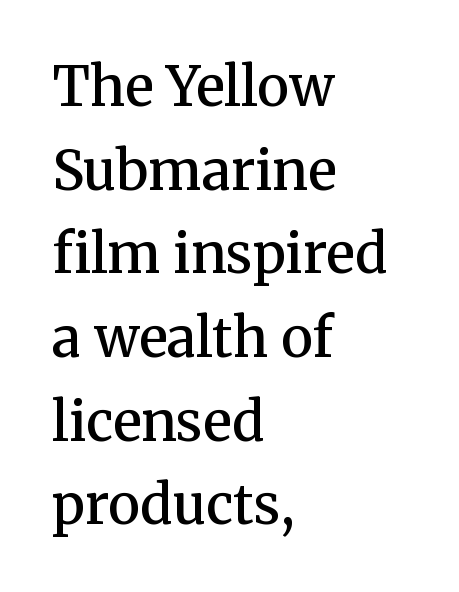
{"serif": "yes", "italic": "no", "bold": "semi", "weight": "semibold", "width": "normal", "stroke_contrast": "medium", "x_height": "medium", "monospaced": "no", "underline": "no", "align": "left", "line_spacing": "normal", "line_spacing_ratio": 1.55, "letter_spacing": "normal", "letter_spacing_em": 0.0, "glyph_px": 54}
